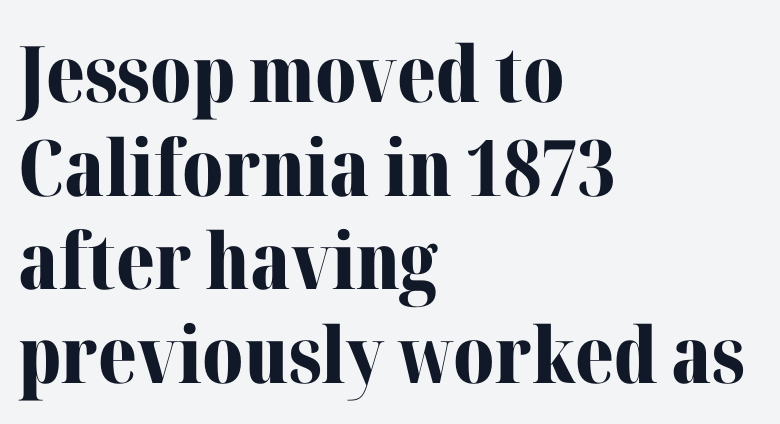
Q: Is the text bold? A: Yes.
Q: Is the text italic (slanted)? A: No, it is upright.
Q: Is the typeface a serif or a sans-serif typeface? A: Serif.
Q: Is the text underlined? A: No.
Q: How is the paragraph aligned? A: Left-aligned.
Q: Is the spacing between letters normal or unusually wide? A: Normal.
Q: Width (condensed, normal, or wide)? A: Normal.
Q: Stroke contrast? A: Medium.
Q: x-height? A: Medium.
Q: Monospaced? A: No.
